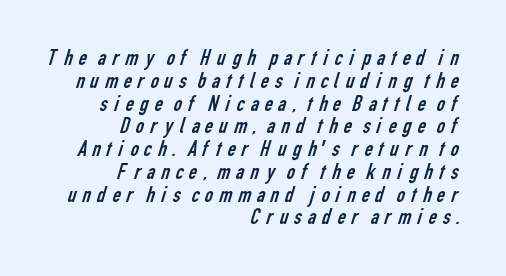
{"bold": "no", "underline": "no", "align": "right", "line_spacing": "tight", "line_spacing_ratio": 0.99, "glyph_px": 23}
